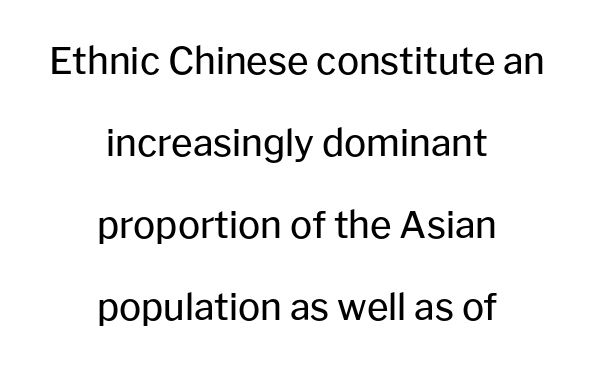
Q: Is the text bold? A: No.
Q: Is the text italic (slanted)? A: No, it is upright.
Q: Is the typeface a serif or a sans-serif typeface? A: Sans-serif.
Q: Is the text underlined? A: No.
Q: How is the paragraph aligned? A: Centered.
Q: Is the spacing between letters normal or unusually wide? A: Normal.
Q: Is the spacing between lines tight, normal or loose? A: Loose.
Q: Width (condensed, normal, or wide)? A: Normal.
Q: Stroke contrast? A: Low.
Q: x-height? A: Medium.
Q: Monospaced? A: No.
